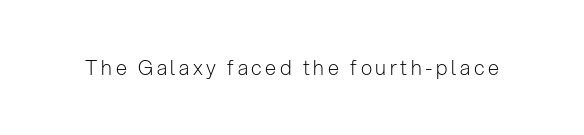
Q: Is the text bold? A: No.
Q: Is the text italic (slanted)? A: No, it is upright.
Q: Is the text underlined? A: No.
